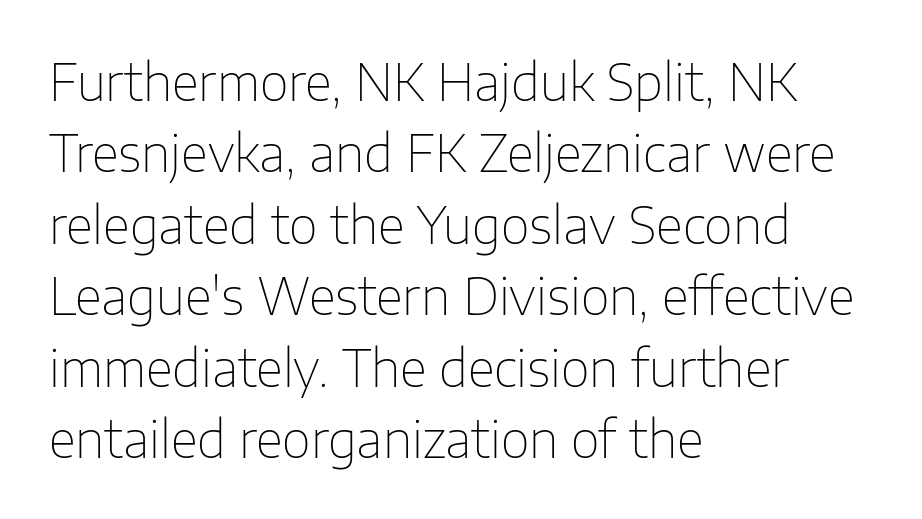
{"serif": "no", "italic": "no", "bold": "no", "weight": "thin", "width": "normal", "stroke_contrast": "low", "x_height": "medium", "monospaced": "no", "underline": "no", "align": "left", "line_spacing": "normal", "line_spacing_ratio": 1.43, "letter_spacing": "normal", "letter_spacing_em": 0.0, "glyph_px": 50}
